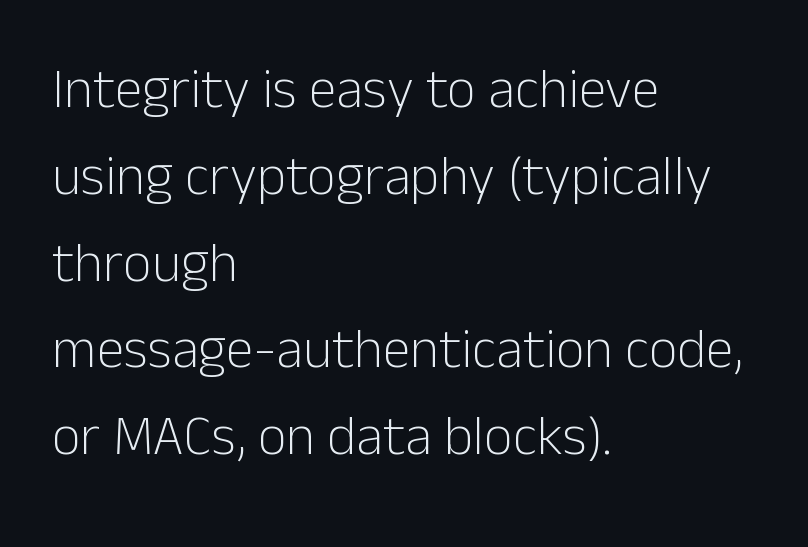
The image shows 56 px light sans-serif type, upright; set left-aligned, normal line spacing (1.55x), normal letter spacing, not underlined; low stroke contrast and a medium x-height.
